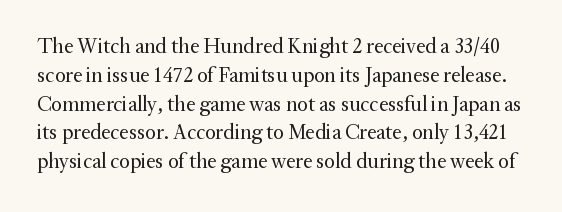
{"italic": "no", "bold": "no", "underline": "no", "line_spacing": "normal", "line_spacing_ratio": 1.37, "letter_spacing": "normal", "letter_spacing_em": 0.0, "glyph_px": 21}
